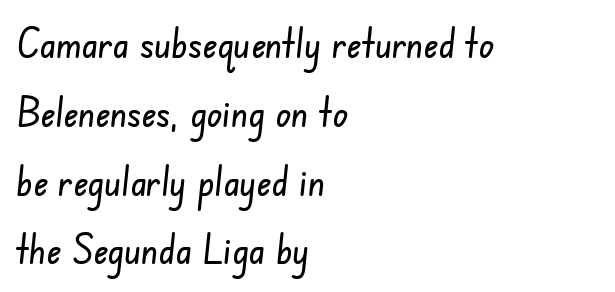
The image shows 40 px condensed sans-serif type; set left-aligned, line spacing 1.72x, normal letter spacing, not underlined; low stroke contrast and a small x-height.
